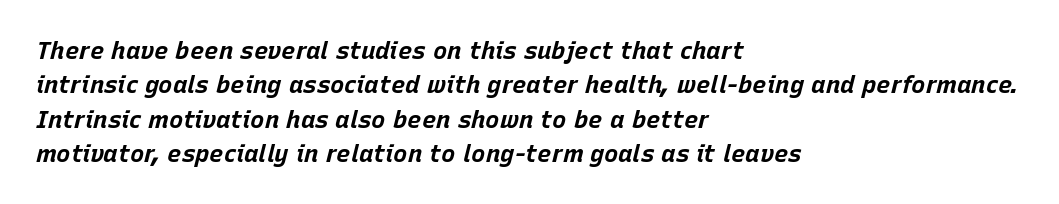
Baseline-to-baseline distance is the conventional proportion of letter height. The passage shown leans; its letterforms are oblique. The strokes are fattened all the way to bold. Observe the ordinary spacing: letters are neighbours, not strangers. Where is the straight margin? On the left. Only glyphs here, with clear space below each row.
